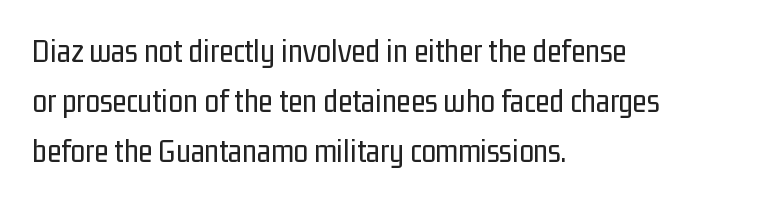
Here the designer chose a conventional face with non-uniform glyph widths. The ragged edge is on the right, which tells us the setting is flush left. Caption: face not bold, strokes unweighted. Nothing sits at the stroke ends, so this counts as sans-serif. The baseline area is clear. Nothing unusual about the tracking: characters are spaced as the font intends.
